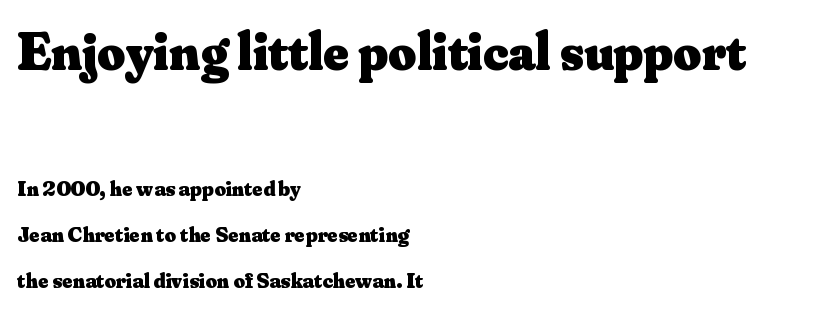
The image shows 54 px heavy serif type, upright; set left-aligned, loose line spacing (2.1x), normal letter spacing, not underlined; the first (top) block is 2.45x larger; medium stroke contrast and a small x-height.
